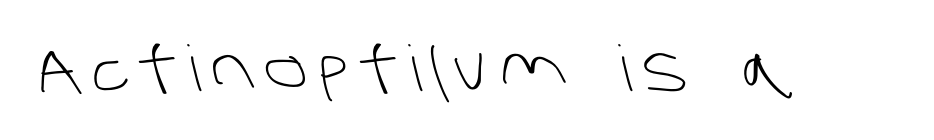
The image shows 63 px light sans-serif type; set not underlined; low stroke contrast and a large x-height.
